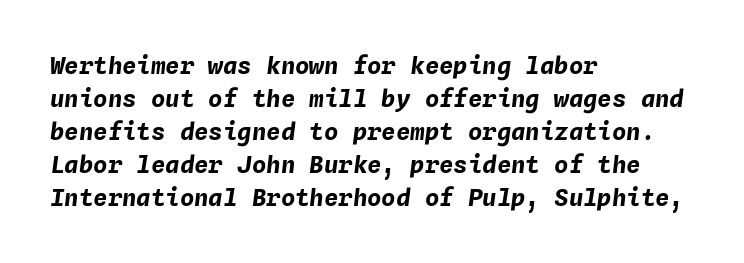
{"italic": "yes", "lean": "right", "slant_degrees": 4, "bold": "yes", "underline": "no", "align": "left", "line_spacing": "normal", "line_spacing_ratio": 1.38, "letter_spacing": "normal", "letter_spacing_em": 0.0, "glyph_px": 24}
